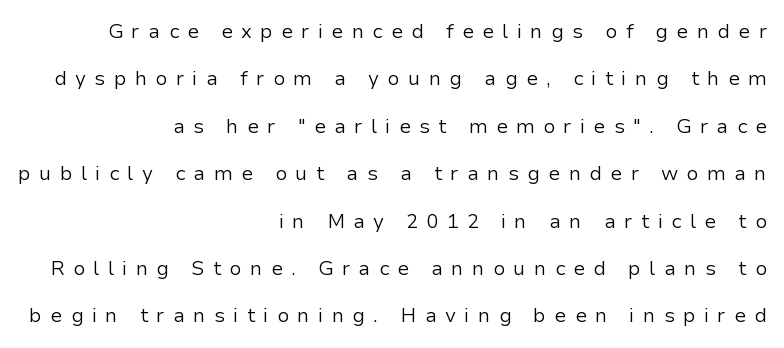
The image shows 20 px text type, upright; set right-aligned, loose line spacing (2.37x), unusually wide letter spacing (+0.41 em), not underlined.
